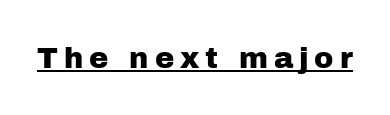
When letters stand straight like this, we call the style roman or upright. Here the designer chose a conventional face with non-uniform glyph widths. Check where the strokes stop: nothing finishes them off — pure sans. Check the space under the baseline: a stroke is drawn there. Glyph-to-glyph distance is far greater than everyday printed text.
